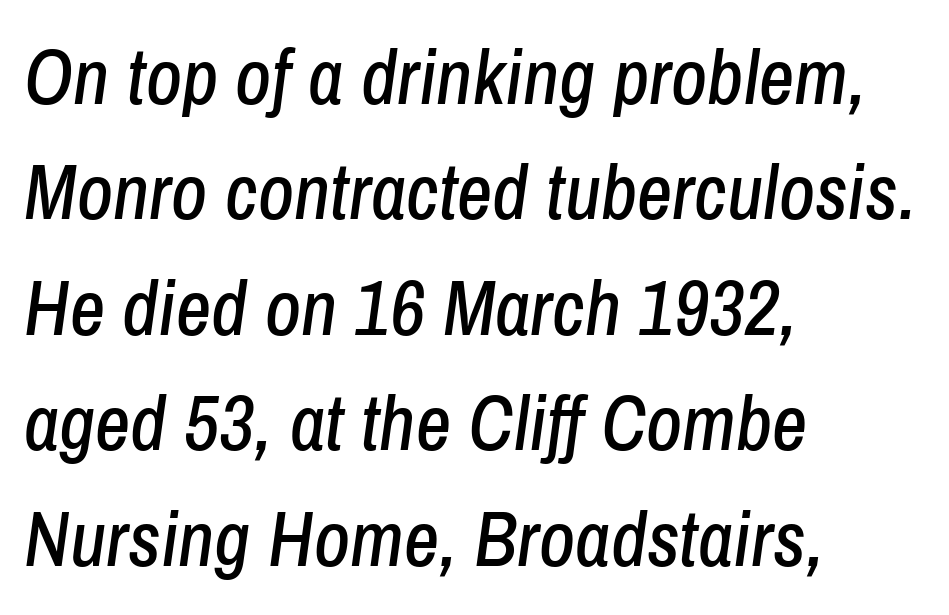
Q: Is the text italic (slanted)? A: Yes, it leans right by about 8 degrees.
Q: Is the text underlined? A: No.
Q: How is the paragraph aligned? A: Left-aligned.
Q: Is the spacing between letters normal or unusually wide? A: Normal.
Q: Is the spacing between lines tight, normal or loose? A: Normal.
Q: Width (condensed, normal, or wide)? A: Condensed.
Q: Stroke contrast? A: Low.
Q: x-height? A: Medium.
Q: Monospaced? A: No.
